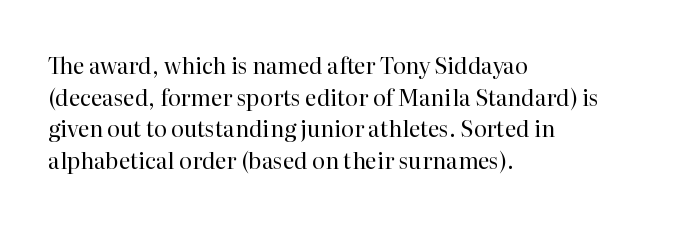
The image shows 22 px text type, upright; set left-aligned, normal line spacing (1.44x), normal letter spacing, not underlined.
